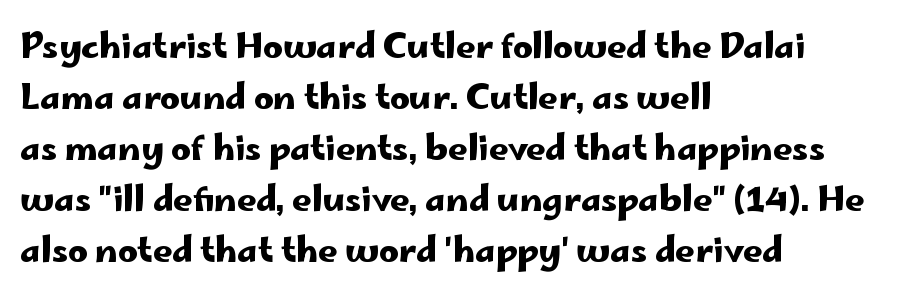
Q: Is the text italic (slanted)? A: No, it is upright.
Q: Is the typeface a serif or a sans-serif typeface? A: Sans-serif.
Q: Is the text underlined? A: No.
Q: How is the paragraph aligned? A: Left-aligned.
Q: Is the spacing between letters normal or unusually wide? A: Normal.
Q: Is the spacing between lines tight, normal or loose? A: Normal.
Q: Width (condensed, normal, or wide)? A: Wide.
Q: Stroke contrast? A: Low.
Q: x-height? A: Small.
Q: Monospaced? A: No.
